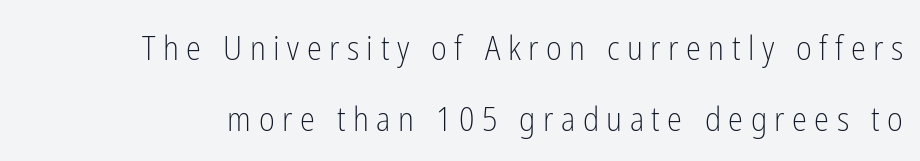
Q: Is the text bold? A: No.
Q: Is the text italic (slanted)? A: No, it is upright.
Q: Is the typeface a serif or a sans-serif typeface? A: Sans-serif.
Q: Is the text underlined? A: No.
Q: Is the spacing between letters normal or unusually wide? A: Unusually wide.
Q: Is the spacing between lines tight, normal or loose? A: Loose.
Q: Width (condensed, normal, or wide)? A: Condensed.
Q: Stroke contrast? A: Low.
Q: x-height? A: Medium.
Q: Monospaced? A: No.
